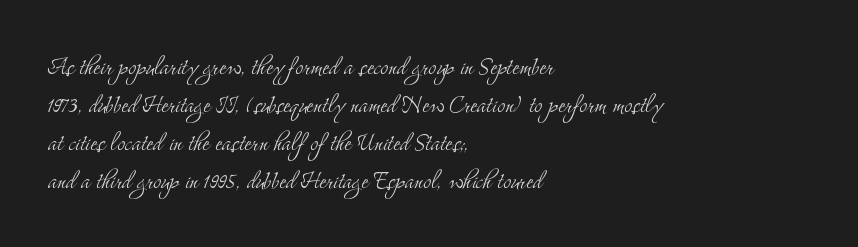
The image shows 30 px light, condensed serif type; set left-aligned, normal line spacing (1.27x), normal letter spacing, not underlined; medium stroke contrast and a small x-height.
